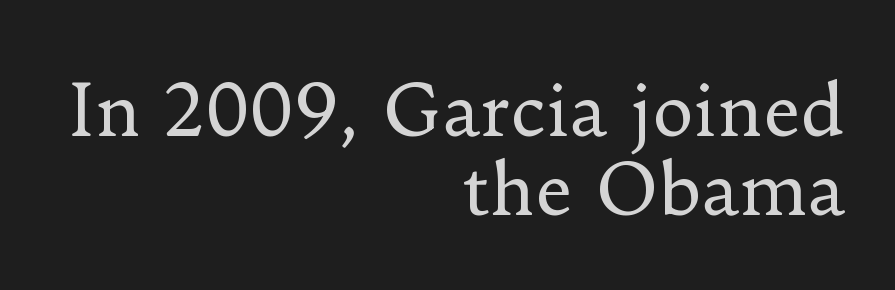
{"serif": "yes", "italic": "no", "bold": "no", "weight": "regular", "width": "normal", "stroke_contrast": "low", "x_height": "small", "monospaced": "no", "underline": "no", "align": "right", "line_spacing": "tight", "line_spacing_ratio": 1.11, "letter_spacing": "normal", "letter_spacing_em": 0.0, "glyph_px": 71}
